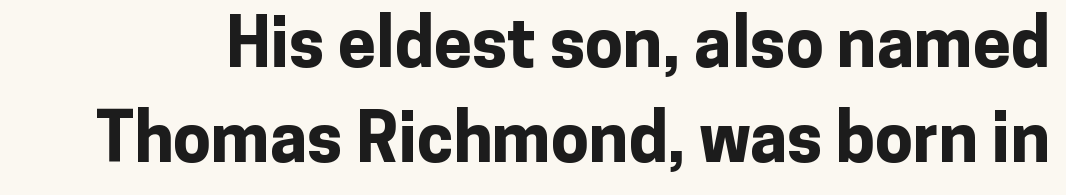
{"serif": "no", "italic": "no", "bold": "yes", "weight": "bold", "width": "normal", "stroke_contrast": "low", "x_height": "medium", "monospaced": "no", "underline": "no", "line_spacing": "normal", "line_spacing_ratio": 1.39, "letter_spacing": "normal", "letter_spacing_em": 0.0, "glyph_px": 68}
